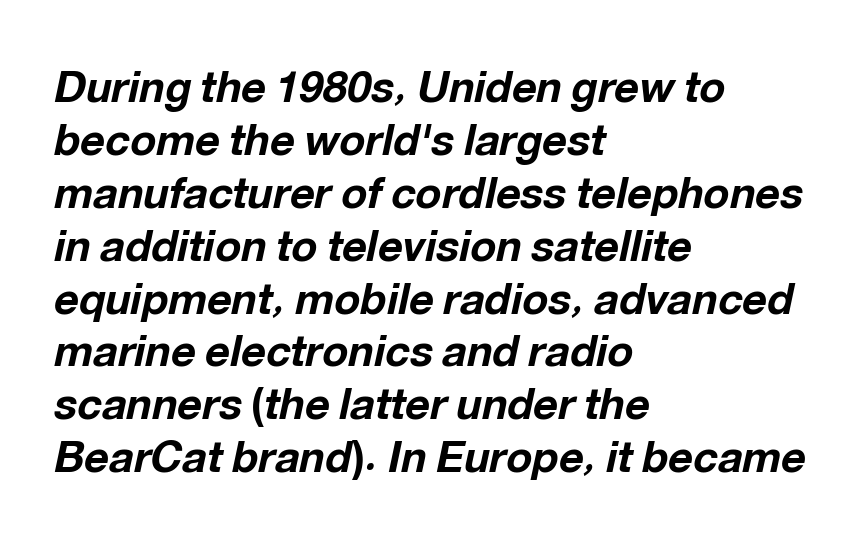
Q: Is the text bold? A: Yes.
Q: Is the text italic (slanted)? A: Yes, it leans right by about 12 degrees.
Q: Is the text underlined? A: No.
Q: How is the paragraph aligned? A: Left-aligned.
Q: Is the spacing between letters normal or unusually wide? A: Normal.
Q: Width (condensed, normal, or wide)? A: Normal.
Q: Stroke contrast? A: Low.
Q: x-height? A: Medium.
Q: Monospaced? A: No.
